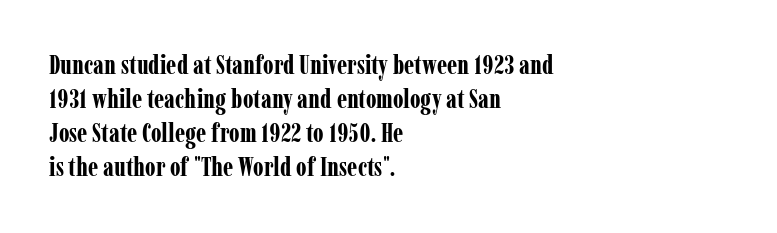
Typeset ragged right — the left edge is the straight one. Words float on clear page, feet unadorned. Vertically, the passage feels balanced, rows spaced as you'd expect. This sample uses plain, unmodified letter spacing. Summary of weight: heavy, a full bold. Characters remain perfectly vertical along every line.
